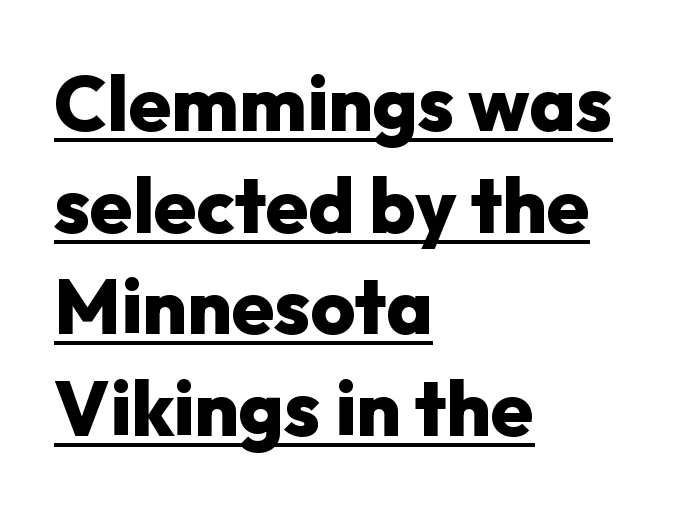
{"serif": "no", "italic": "no", "bold": "yes", "weight": "heavy", "width": "normal", "stroke_contrast": "low", "x_height": "medium", "monospaced": "no", "underline": "yes", "align": "left", "line_spacing": "normal", "line_spacing_ratio": 1.32, "letter_spacing": "normal", "letter_spacing_em": 0.0, "glyph_px": 77}
